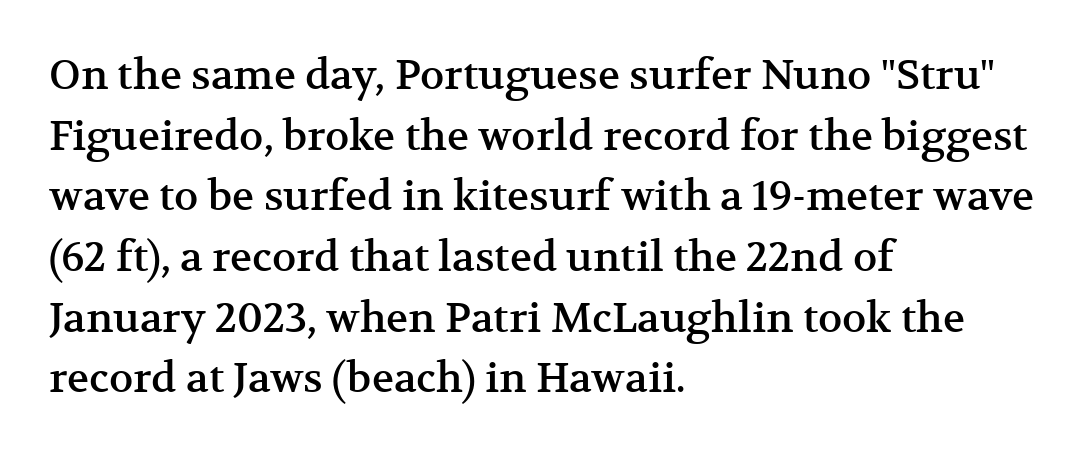
The image shows 41 px serif type, upright; set left-aligned, normal line spacing (1.48x), normal letter spacing, not underlined; medium stroke contrast and a medium x-height.
